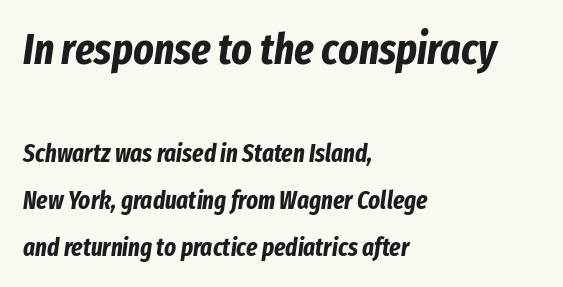
The image shows 43 px bold, condensed type, italic (leaning right); set left-aligned, line spacing 1.88x, normal letter spacing, not underlined; the first (top) block is 1.72x larger; low stroke contrast and a medium x-height.
